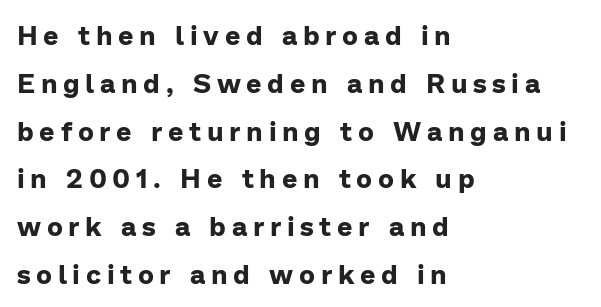
The lines are quadded left. A typesetter would mark this as roman, not italic. Display-style spreading of the glyphs; the letterfit is very open. Glance below the letters and you will spot only blank space. Caption: bold face, heavy strokes.
